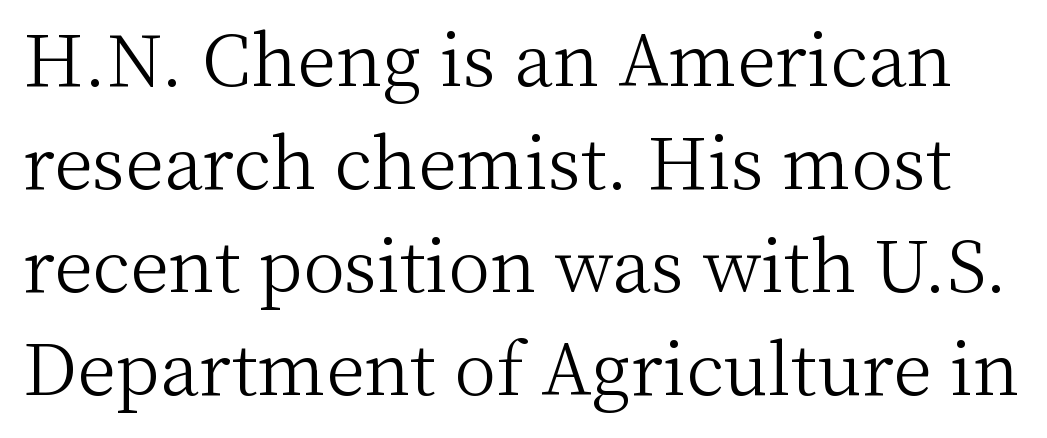
Q: Is the text bold? A: No.
Q: Is the text italic (slanted)? A: No, it is upright.
Q: Is the typeface a serif or a sans-serif typeface? A: Serif.
Q: Is the text underlined? A: No.
Q: Is the spacing between letters normal or unusually wide? A: Normal.
Q: Is the spacing between lines tight, normal or loose? A: Normal.
Q: Width (condensed, normal, or wide)? A: Normal.
Q: Stroke contrast? A: Medium.
Q: x-height? A: Medium.
Q: Monospaced? A: No.
